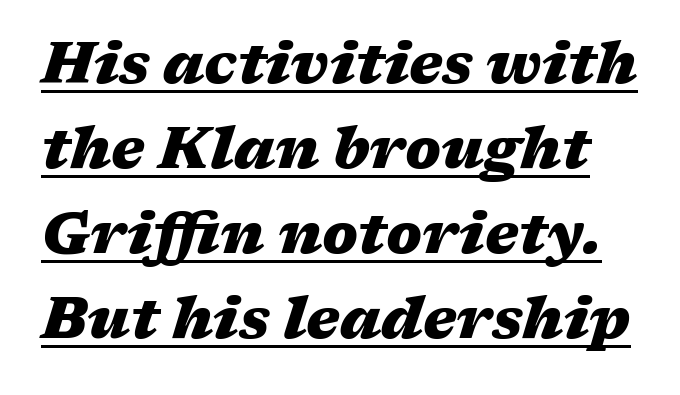
Q: Is the text bold? A: Yes.
Q: Is the text italic (slanted)? A: Yes, it leans right by about 17 degrees.
Q: Is the text underlined? A: Yes.
Q: Is the spacing between letters normal or unusually wide? A: Normal.
Q: Is the spacing between lines tight, normal or loose? A: Normal.
Q: Width (condensed, normal, or wide)? A: Wide.
Q: Stroke contrast? A: Medium.
Q: x-height? A: Medium.
Q: Monospaced? A: No.
